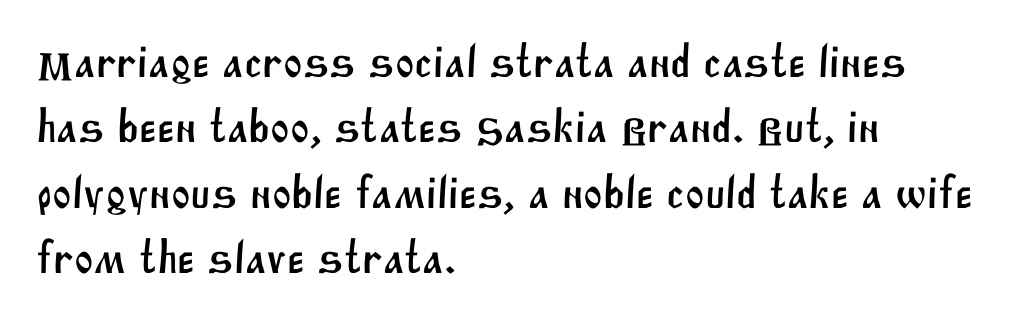
The zone under the glyphs is completely vacant. These lines keep a tight, regular rhythm from letter to letter. The letters advance in unequal steps, a hallmark of proportional type. The passage shown is typeset with a sans-serif family.
